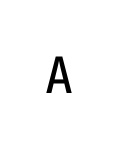
The image shows 50 px regular-weight sans-serif type, upright, monospaced; set unusually wide letter spacing (+0.39 em), not underlined; low stroke contrast and a medium x-height.
